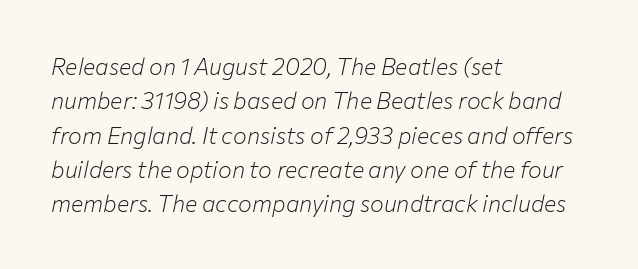
The image shows 23 px text type, italic (leaning right); set left-aligned, normal line spacing (1.49x), normal letter spacing, not underlined.
